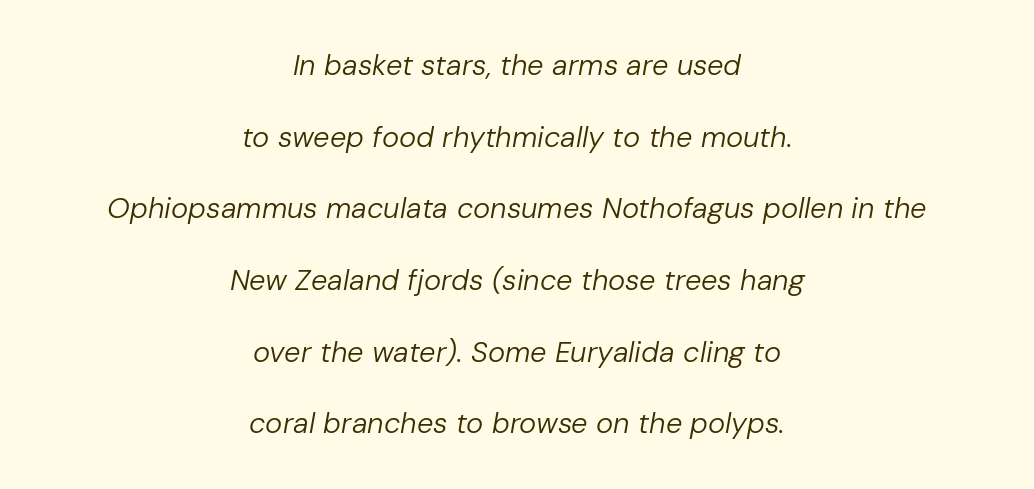
{"italic": "yes", "lean": "right", "slant_degrees": 10, "bold": "no", "weight": "regular", "width": "normal", "stroke_contrast": "low", "x_height": "medium", "monospaced": "no", "underline": "no", "align": "center", "line_spacing": "loose", "line_spacing_ratio": 2.47, "letter_spacing": "normal", "letter_spacing_em": 0.0, "glyph_px": 29}
